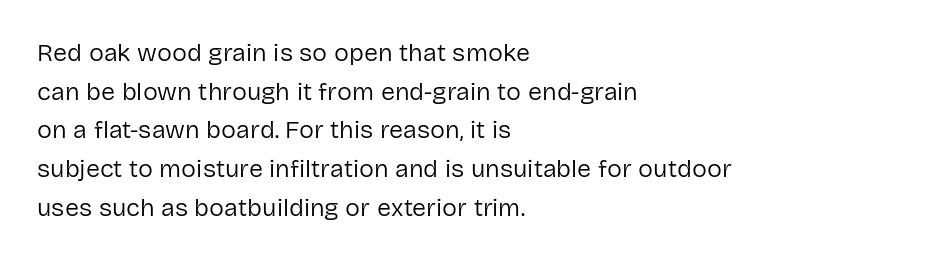
Q: Is the text bold? A: No.
Q: Is the text italic (slanted)? A: No, it is upright.
Q: Is the text underlined? A: No.
Q: How is the paragraph aligned? A: Left-aligned.
Q: Is the spacing between letters normal or unusually wide? A: Normal.
Q: Is the spacing between lines tight, normal or loose? A: Normal.
